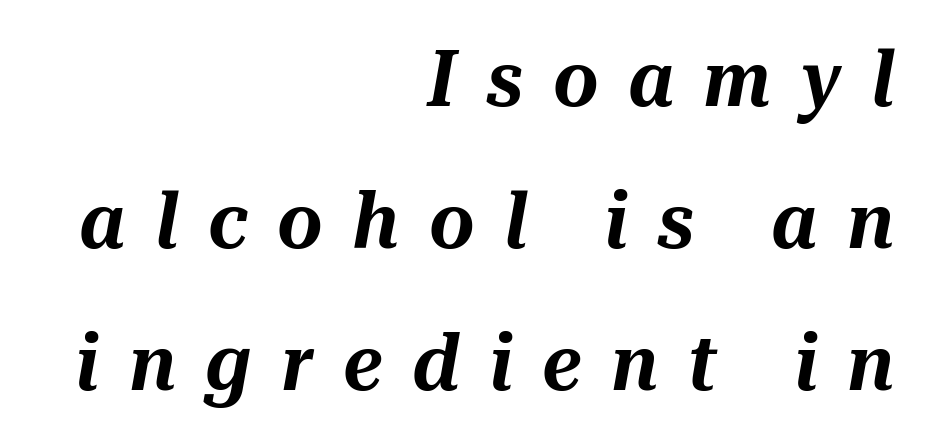
The image shows 78 px text type, italic (leaning right); set right-aligned, line spacing 1.82x, unusually wide letter spacing (+0.38 em), not underlined; medium stroke contrast and a medium x-height.
